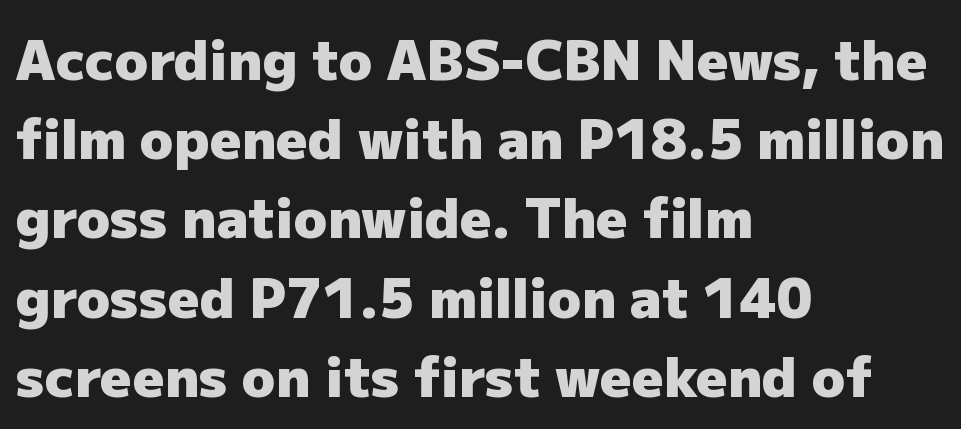
{"serif": "no", "italic": "no", "bold": "yes", "weight": "heavy", "width": "normal", "stroke_contrast": "low", "x_height": "medium", "monospaced": "no", "underline": "no", "align": "left", "line_spacing": "normal", "line_spacing_ratio": 1.44, "letter_spacing": "normal", "letter_spacing_em": 0.0, "glyph_px": 55}
